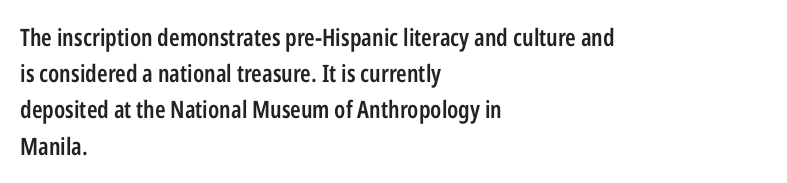
{"italic": "no", "bold": "semi", "underline": "no", "align": "left", "line_spacing": "normal", "line_spacing_ratio": 1.51, "letter_spacing": "normal", "letter_spacing_em": 0.0, "glyph_px": 24}
